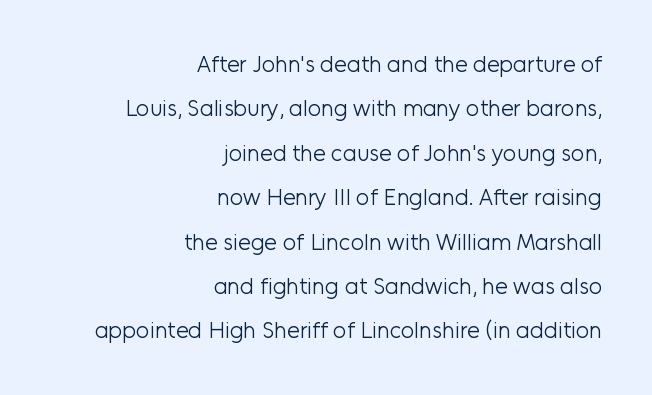
Typeset ragged left — the right edge is the straight one. The strip under each line holds only bare page. The characters are drawn with everyday or finer stroke widths. The letters stand upright; this is a roman face. Interline gaps are noticeably wide in this sample.
